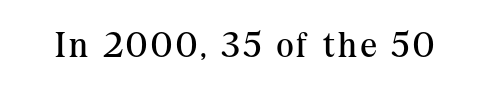
Q: Is the text bold? A: No.
Q: Is the text italic (slanted)? A: No, it is upright.
Q: Is the typeface a serif or a sans-serif typeface? A: Serif.
Q: Is the text underlined? A: No.
Q: Width (condensed, normal, or wide)? A: Normal.
Q: Stroke contrast? A: Medium.
Q: x-height? A: Medium.
Q: Monospaced? A: No.
